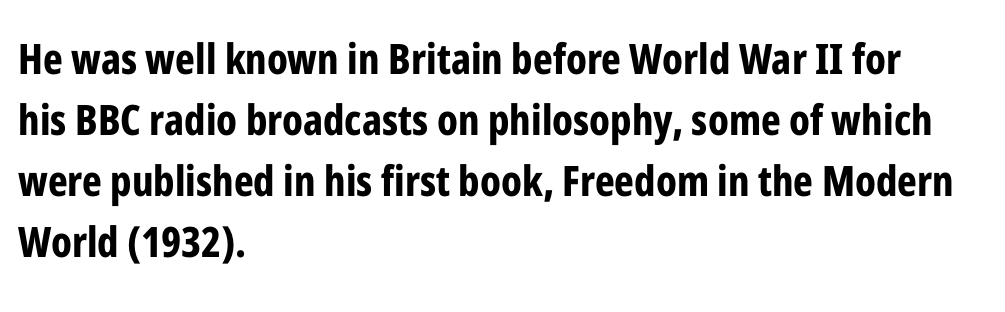
{"serif": "no", "italic": "no", "bold": "yes", "weight": "bold", "width": "condensed", "stroke_contrast": "low", "x_height": "medium", "monospaced": "no", "underline": "no", "align": "left", "line_spacing": "normal", "line_spacing_ratio": 1.45, "letter_spacing": "normal", "letter_spacing_em": 0.0, "glyph_px": 42}
